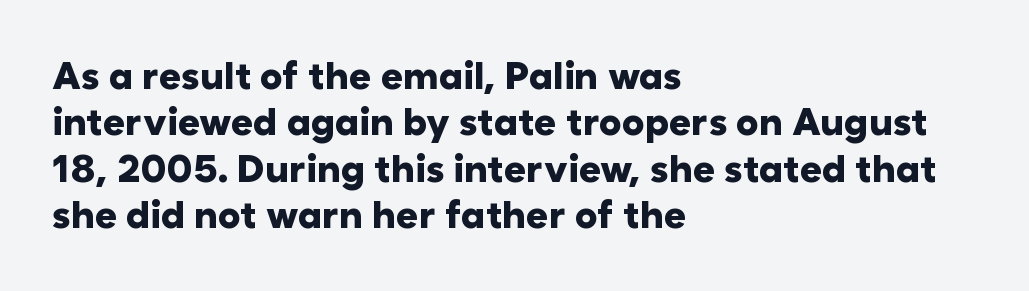
Q: Is the text bold? A: Yes.
Q: Is the text italic (slanted)? A: No, it is upright.
Q: Is the typeface a serif or a sans-serif typeface? A: Sans-serif.
Q: Is the text underlined? A: No.
Q: How is the paragraph aligned? A: Left-aligned.
Q: Is the spacing between letters normal or unusually wide? A: Normal.
Q: Width (condensed, normal, or wide)? A: Normal.
Q: Stroke contrast? A: Low.
Q: x-height? A: Medium.
Q: Monospaced? A: No.
